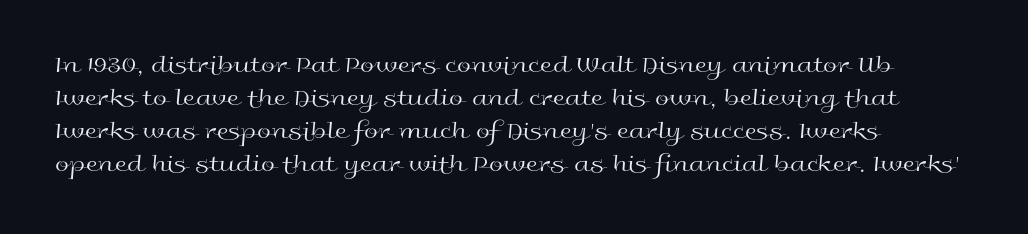
{"italic": "no", "bold": "no", "underline": "no", "align": "left", "line_spacing": "normal", "line_spacing_ratio": 1.32, "letter_spacing": "normal", "letter_spacing_em": 0.0, "glyph_px": 25}
